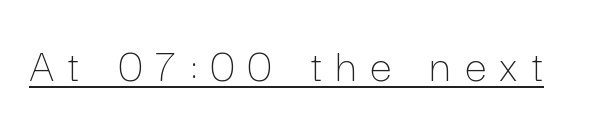
Q: Is the text bold? A: No.
Q: Is the text italic (slanted)? A: No, it is upright.
Q: Is the text underlined? A: Yes.
Q: Is the spacing between letters normal or unusually wide? A: Unusually wide.
Q: Width (condensed, normal, or wide)? A: Normal.
Q: Stroke contrast? A: Low.
Q: x-height? A: Medium.
Q: Monospaced? A: No.
